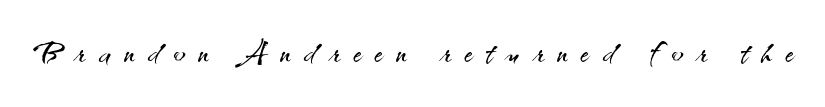
Q: Is the text bold? A: No.
Q: Is the text italic (slanted)? A: Yes.
Q: Is the typeface a serif or a sans-serif typeface? A: Sans-serif.
Q: Is the text underlined? A: No.
Q: Is the spacing between letters normal or unusually wide? A: Unusually wide.
Q: Width (condensed, normal, or wide)? A: Normal.
Q: Stroke contrast? A: Medium.
Q: x-height? A: Small.
Q: Monospaced? A: No.
